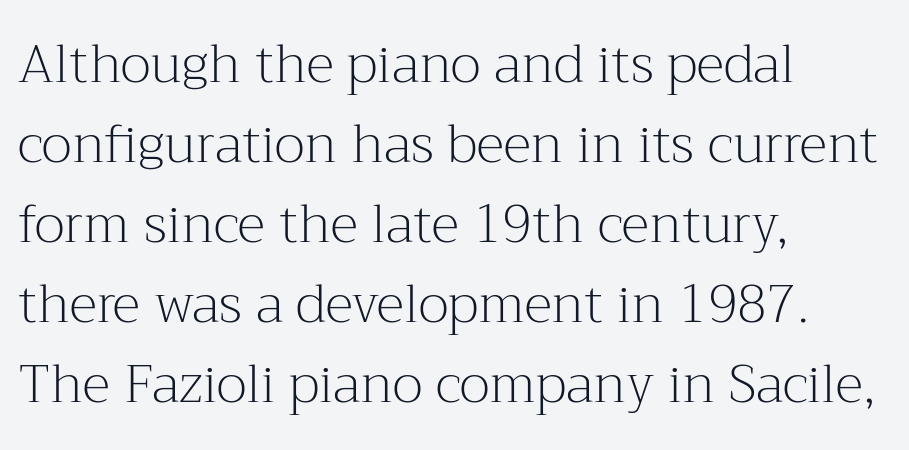
Q: Is the text bold? A: No.
Q: Is the text italic (slanted)? A: No, it is upright.
Q: Is the typeface a serif or a sans-serif typeface? A: Serif.
Q: Is the text underlined? A: No.
Q: How is the paragraph aligned? A: Left-aligned.
Q: Is the spacing between letters normal or unusually wide? A: Normal.
Q: Is the spacing between lines tight, normal or loose? A: Normal.
Q: Width (condensed, normal, or wide)? A: Normal.
Q: Stroke contrast? A: Medium.
Q: x-height? A: Medium.
Q: Monospaced? A: No.
